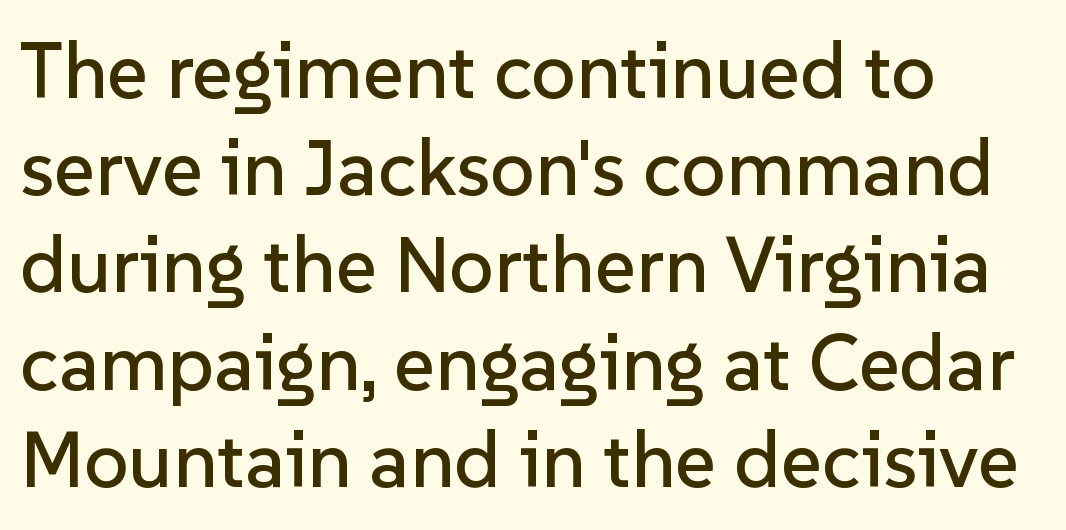
{"serif": "no", "italic": "no", "width": "normal", "stroke_contrast": "low", "x_height": "medium", "monospaced": "no", "underline": "no", "align": "left", "line_spacing_ratio": 1.23, "letter_spacing": "normal", "letter_spacing_em": 0.0, "glyph_px": 79}
